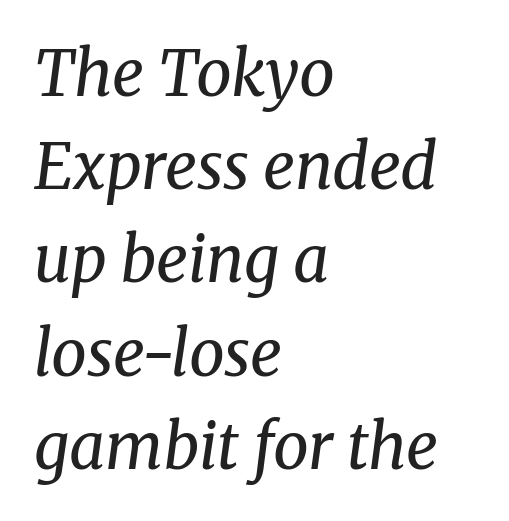
Q: Is the text bold? A: No.
Q: Is the text italic (slanted)? A: Yes, it leans right by about 8 degrees.
Q: Is the typeface a serif or a sans-serif typeface? A: Serif.
Q: Is the text underlined? A: No.
Q: How is the paragraph aligned? A: Left-aligned.
Q: Is the spacing between letters normal or unusually wide? A: Normal.
Q: Is the spacing between lines tight, normal or loose? A: Normal.
Q: Width (condensed, normal, or wide)? A: Normal.
Q: Stroke contrast? A: Medium.
Q: x-height? A: Medium.
Q: Monospaced? A: No.
